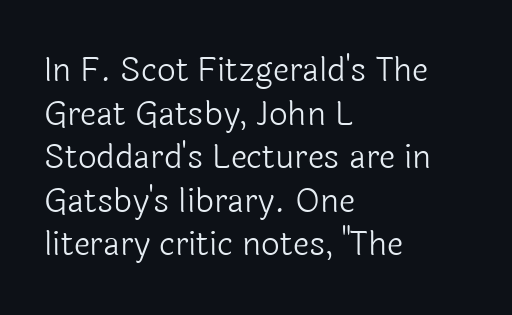
Is this a sans? Yes — the strokes have no serifs. The weight tops out at a normal text grade. Evenly set lines give the paragraph a standard silhouette. The lines in this sample share a left origin and differ only in where they stop.
